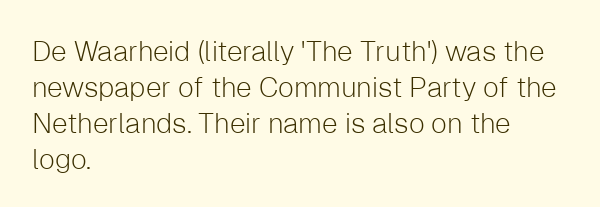
Q: Is the text bold? A: No.
Q: Is the text italic (slanted)? A: No, it is upright.
Q: Is the typeface a serif or a sans-serif typeface? A: Sans-serif.
Q: Is the text underlined? A: No.
Q: How is the paragraph aligned? A: Left-aligned.
Q: Is the spacing between letters normal or unusually wide? A: Normal.
Q: Is the spacing between lines tight, normal or loose? A: Normal.
Q: Width (condensed, normal, or wide)? A: Normal.
Q: Stroke contrast? A: Low.
Q: x-height? A: Medium.
Q: Monospaced? A: No.
